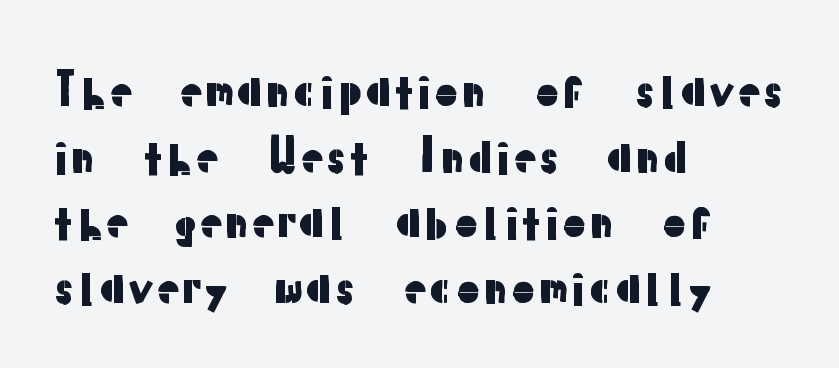
The image shows 45 px sans-serif type, upright; set left-aligned, normal line spacing (1.46x), normal letter spacing, not underlined; low stroke contrast and a medium x-height.
